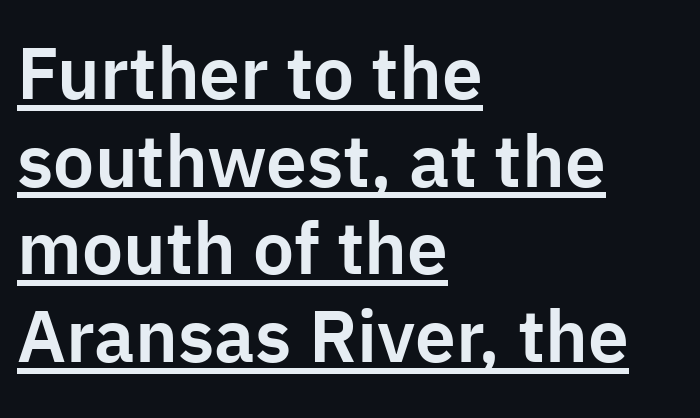
Italic: no, the glyphs are upright roman. Here the designer chose a conventional face with non-uniform glyph widths. In terms of letterform style, serifs are entirely absent. This sample uses plain, unmodified letter spacing. The paragraph has a hard left edge and a soft right edge. Students, observe the line beneath the letters — that is underlining.
